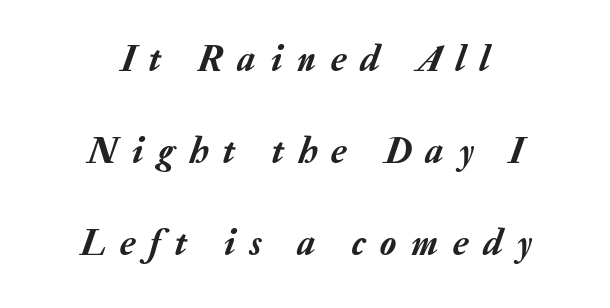
Visually the block forms a symmetrical silhouette, jagged on both flanks. The space directly below the letters is spotless. The rendering uses natural spacing where letterforms have individual widths. This rendering widens character spacing well past its baseline value.
